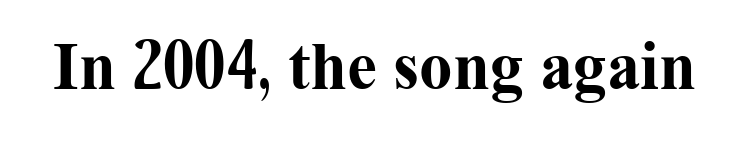
The image shows 67 px bold serif type, upright; set normal letter spacing, not underlined; medium stroke contrast and a medium x-height.
